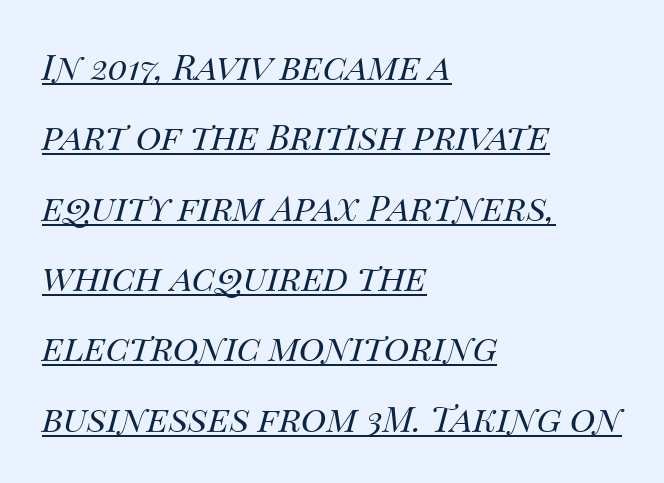
Q: Is the text bold? A: No.
Q: Is the text italic (slanted)? A: Yes, it leans right by about 14 degrees.
Q: Is the text underlined? A: Yes.
Q: How is the paragraph aligned? A: Left-aligned.
Q: Is the spacing between letters normal or unusually wide? A: Normal.
Q: Is the spacing between lines tight, normal or loose? A: Loose.
Q: Width (condensed, normal, or wide)? A: Normal.
Q: Stroke contrast? A: Medium.
Q: x-height? A: Large.
Q: Monospaced? A: No.
